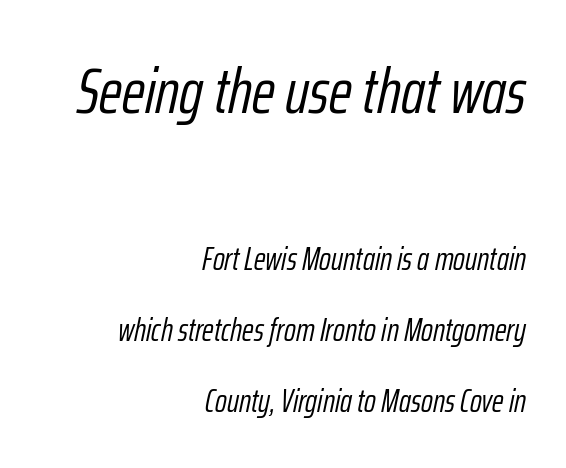
Q: Is the text bold? A: No.
Q: Is the text italic (slanted)? A: Yes, it leans right by about 12 degrees.
Q: Is the text underlined? A: No.
Q: How is the paragraph aligned? A: Right-aligned.
Q: Is the spacing between letters normal or unusually wide? A: Normal.
Q: Is the spacing between lines tight, normal or loose? A: Loose.
Q: Which block of text is set in a larger size, the first (top) or the second (bottom)? A: The first (top) one.
Q: Width (condensed, normal, or wide)? A: Condensed.
Q: Stroke contrast? A: Low.
Q: x-height? A: Medium.
Q: Monospaced? A: No.
